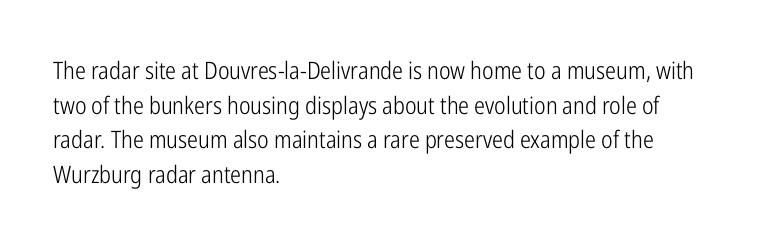
{"italic": "no", "bold": "no", "underline": "no", "align": "left", "line_spacing": "normal", "line_spacing_ratio": 1.44, "letter_spacing": "normal", "letter_spacing_em": 0.0, "glyph_px": 24}
